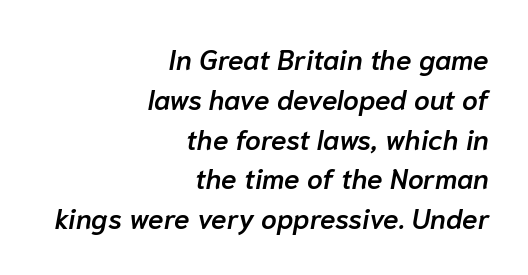
Q: Is the text bold? A: Semi-bold.
Q: Is the text italic (slanted)? A: Yes, it leans right by about 10 degrees.
Q: Is the text underlined? A: No.
Q: How is the paragraph aligned? A: Right-aligned.
Q: Is the spacing between letters normal or unusually wide? A: Normal.
Q: Is the spacing between lines tight, normal or loose? A: Normal.
Q: Width (condensed, normal, or wide)? A: Normal.
Q: Stroke contrast? A: Low.
Q: x-height? A: Medium.
Q: Monospaced? A: No.
